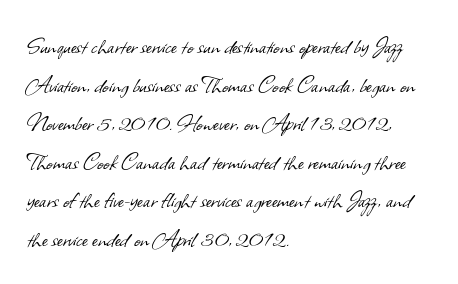
Q: Is the text bold? A: No.
Q: Is the text underlined? A: No.
Q: How is the paragraph aligned? A: Left-aligned.
Q: Is the spacing between letters normal or unusually wide? A: Normal.
Q: Is the spacing between lines tight, normal or loose? A: Normal.
